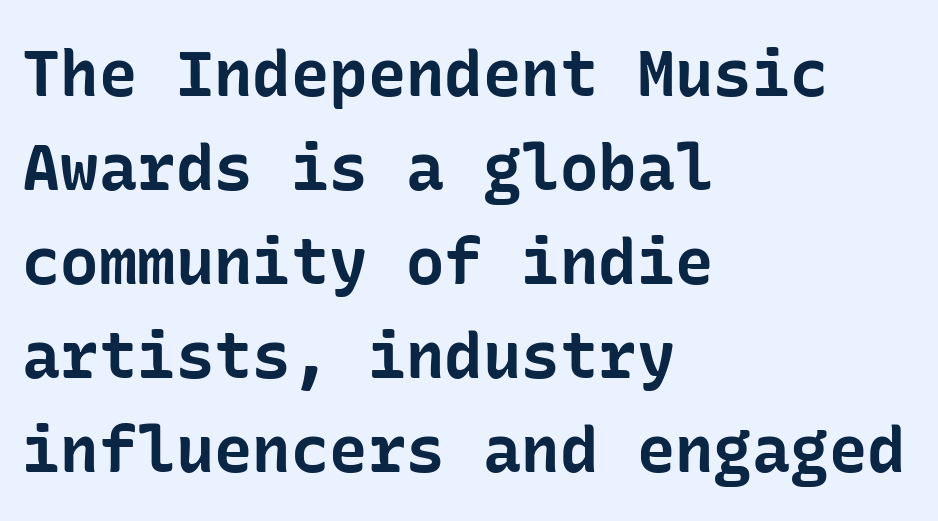
The image shows 64 px bold sans-serif type, upright; set left-aligned, normal line spacing (1.47x), normal letter spacing, not underlined; low stroke contrast and a medium x-height.
